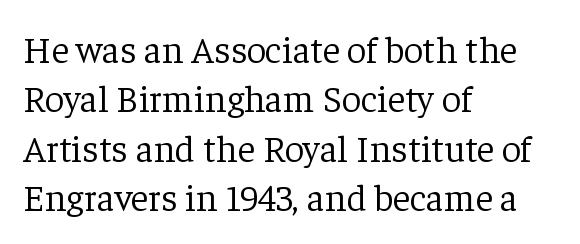
The image shows 38 px light serif type, upright; set left-aligned, normal line spacing (1.3x), normal letter spacing, not underlined; low stroke contrast and a medium x-height.
